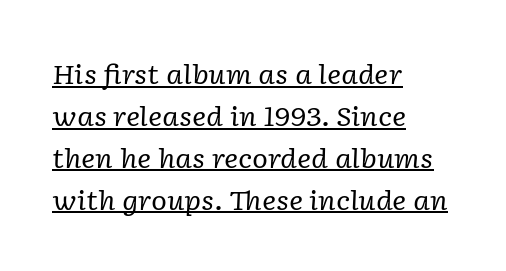
Q: Is the text bold? A: No.
Q: Is the text italic (slanted)? A: Yes, it leans right by about 2 degrees.
Q: Is the text underlined? A: Yes.
Q: How is the paragraph aligned? A: Left-aligned.
Q: Is the spacing between letters normal or unusually wide? A: Normal.
Q: Is the spacing between lines tight, normal or loose? A: Normal.
